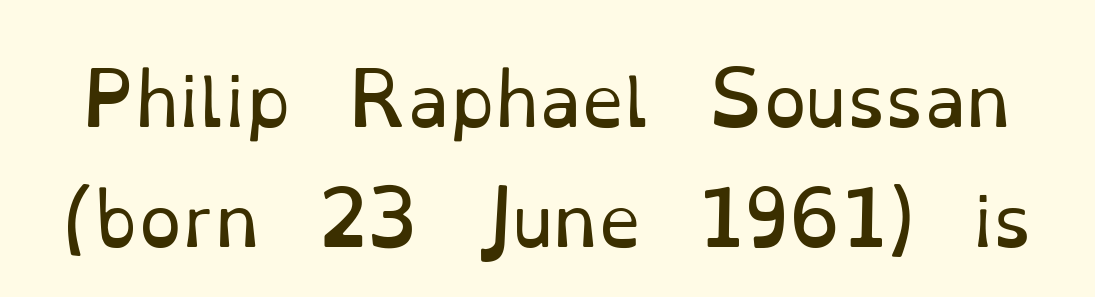
The rendering uses natural spacing where letterforms have individual widths. Unmarked baselines from the first word to the last. Short note: letters normally spaced. The text was rendered using a seriffed face with decorative stroke endings. Do the letters lean? They stand straight.
